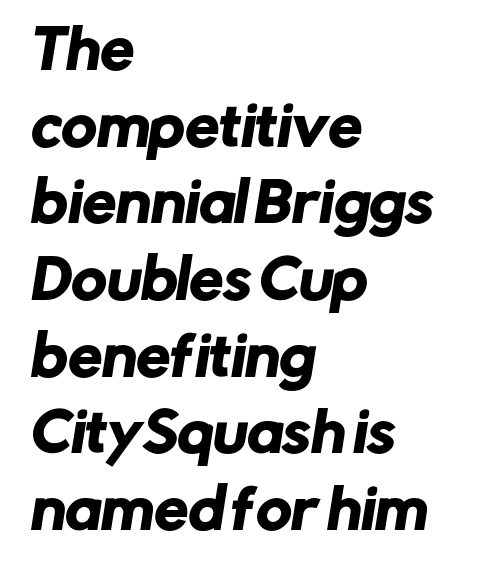
{"serif": "no", "width": "normal", "stroke_contrast": "low", "x_height": "medium", "monospaced": "no", "underline": "no", "align": "left", "line_spacing": "normal", "line_spacing_ratio": 1.42, "letter_spacing": "normal", "letter_spacing_em": 0.0, "glyph_px": 54}
